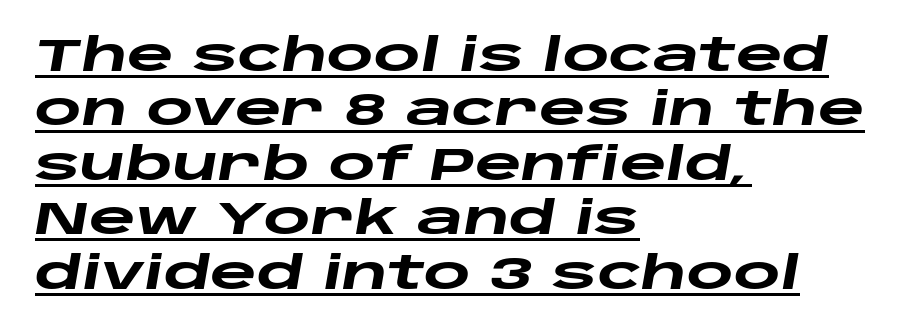
The passage shown is underscored from start to finish. Designer's note — italics engaged. A classic flush-left, rag-right setting is used for this passage. The rendering uses natural spacing where letterforms have individual widths. What weight is shown? A full bold with thick strokes.
